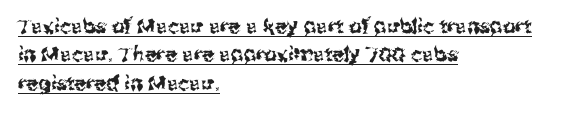
{"italic": "no", "underline": "yes", "align": "left", "line_spacing": "normal", "line_spacing_ratio": 1.42, "letter_spacing": "normal", "letter_spacing_em": 0.0, "glyph_px": 20}
